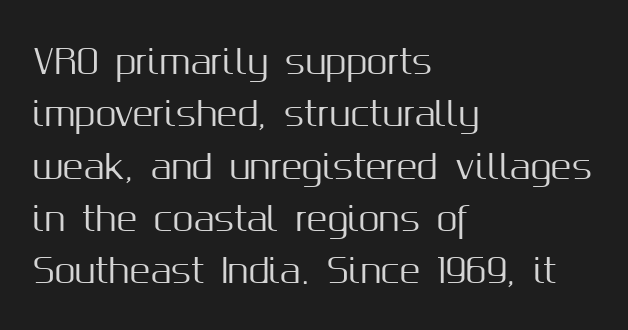
Q: Is the text italic (slanted)? A: No, it is upright.
Q: Is the typeface a serif or a sans-serif typeface? A: Sans-serif.
Q: Is the text underlined? A: No.
Q: How is the paragraph aligned? A: Left-aligned.
Q: Is the spacing between letters normal or unusually wide? A: Normal.
Q: Is the spacing between lines tight, normal or loose? A: Normal.
Q: Width (condensed, normal, or wide)? A: Normal.
Q: Stroke contrast? A: Medium.
Q: x-height? A: Medium.
Q: Monospaced? A: No.
